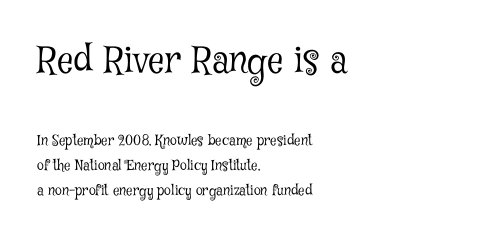
Descender tails drop into unmarked territory. Large over small — that's the arrangement of the two blocks here. Serif or sans? Serif — the stroke terminals have little feet. The rag falls on the right side of this text block. This rendering leaves character spacing at its baseline value. Spacing verdict: proportional, widths tailored to each character.
